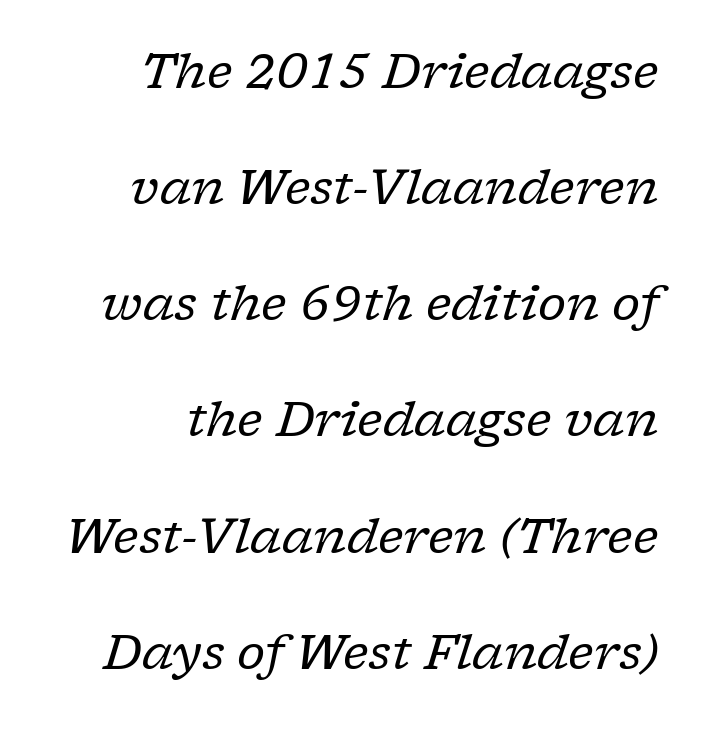
Q: Is the text bold? A: No.
Q: Is the text italic (slanted)? A: Yes, it leans right by about 17 degrees.
Q: Is the typeface a serif or a sans-serif typeface? A: Serif.
Q: Is the text underlined? A: No.
Q: Is the spacing between letters normal or unusually wide? A: Normal.
Q: Is the spacing between lines tight, normal or loose? A: Loose.
Q: Width (condensed, normal, or wide)? A: Normal.
Q: Stroke contrast? A: Low.
Q: x-height? A: Medium.
Q: Monospaced? A: No.
